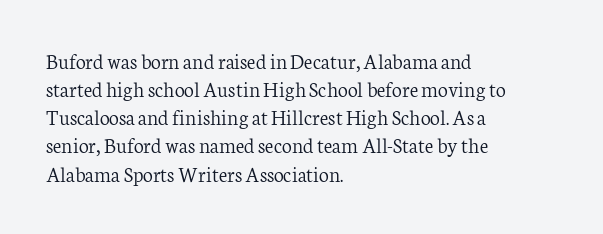
{"italic": "no", "bold": "no", "underline": "no", "align": "left", "line_spacing": "normal", "line_spacing_ratio": 1.28, "letter_spacing": "normal", "letter_spacing_em": 0.0, "glyph_px": 22}
